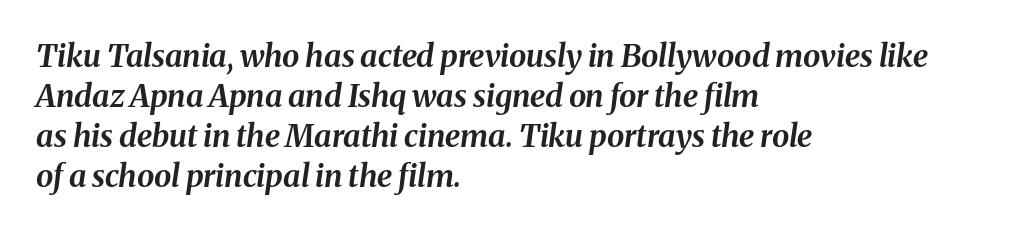
Letter spacing: default. The characters look thick and weighty, a clear bold. Is this a fixed-width face? No — the glyphs have proportional, varying widths. Style check: oblique. This rendering features lettering with no underline.
